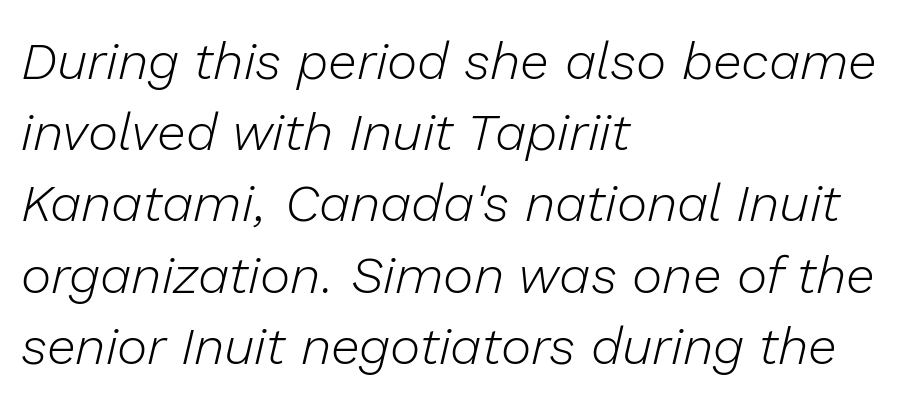
{"italic": "yes", "lean": "right", "slant_degrees": 13, "bold": "no", "weight": "light", "width": "normal", "stroke_contrast": "low", "x_height": "medium", "monospaced": "no", "underline": "no", "align": "left", "line_spacing": "normal", "line_spacing_ratio": 1.37, "letter_spacing": "normal", "letter_spacing_em": 0.0, "glyph_px": 52}
